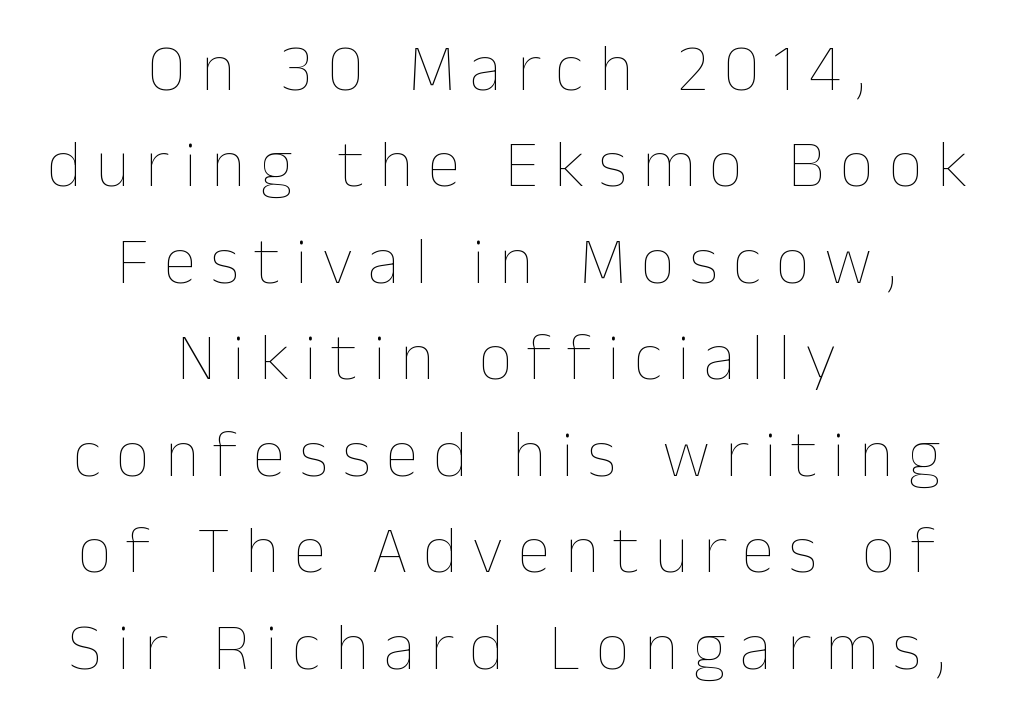
Character widths vary here, with narrow letters taking less room than wide ones. This sample is center-justified, so both line endings float freely. Letter spacing: wide. This reads as an unemphasized weight, regular at the heaviest. The block of text has a typical density, with ordinary space between rows. If you drew a line through each stem, it would be perfectly vertical.
